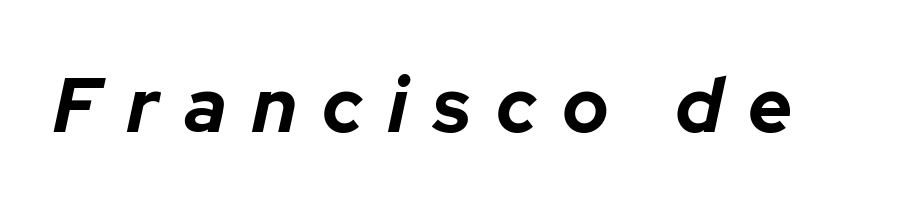
The image shows 77 px bold type, italic (leaning right); set unusually wide letter spacing (+0.33 em), not underlined; low stroke contrast and a medium x-height.
